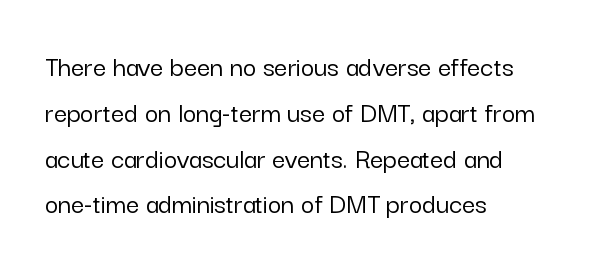
The image shows 29 px sans-serif type, upright; set left-aligned, normal line spacing (1.58x), normal letter spacing, not underlined; low stroke contrast and a medium x-height.
